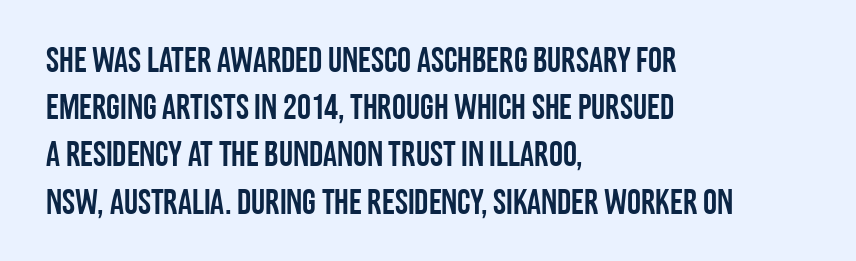
{"serif": "no", "italic": "no", "width": "condensed", "stroke_contrast": "low", "x_height": "large", "monospaced": "no", "underline": "no", "align": "left", "line_spacing": "normal", "line_spacing_ratio": 1.35, "letter_spacing": "normal", "letter_spacing_em": 0.0, "glyph_px": 35}
